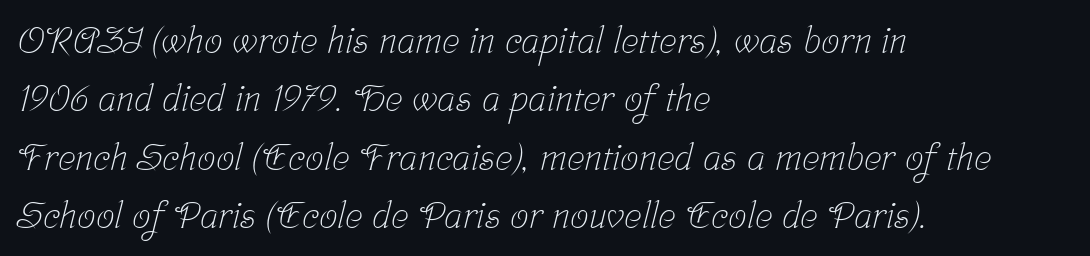
This sample keeps an unexceptional amount of space between lines. Where is the straight margin? On the left. The glyphs are unaccompanied by any horizontal stroke below them. Serif or sans? Serif — the stroke terminals have little feet. The tracking reads as untouched default to a designer's eye.
